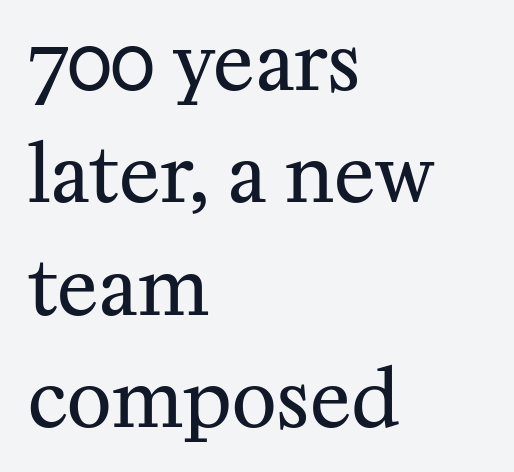
The image shows 77 px regular-weight serif type, upright; set left-aligned, normal line spacing (1.46x), normal letter spacing, not underlined; medium stroke contrast and a medium x-height.
